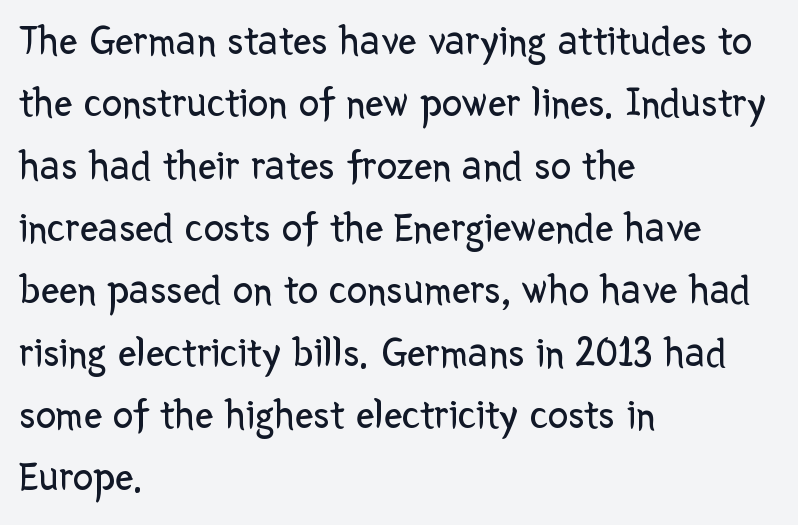
The image shows 41 px regular-weight sans-serif type, upright; set left-aligned, normal line spacing (1.52x), normal letter spacing, not underlined; low stroke contrast and a medium x-height.
